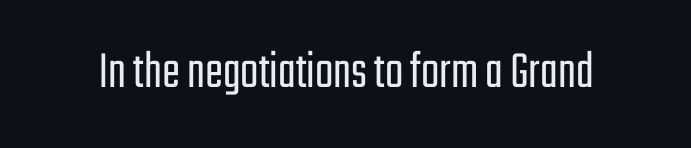
The image shows 54 px light, condensed sans-serif type, upright; set normal letter spacing, not underlined; low stroke contrast and a medium x-height.
